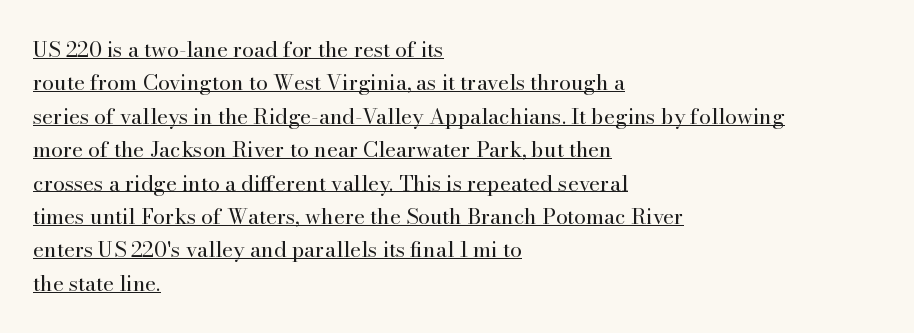
Q: Is the text bold? A: No.
Q: Is the text italic (slanted)? A: No, it is upright.
Q: Is the text underlined? A: Yes.
Q: How is the paragraph aligned? A: Left-aligned.
Q: Is the spacing between letters normal or unusually wide? A: Normal.
Q: Is the spacing between lines tight, normal or loose? A: Normal.
